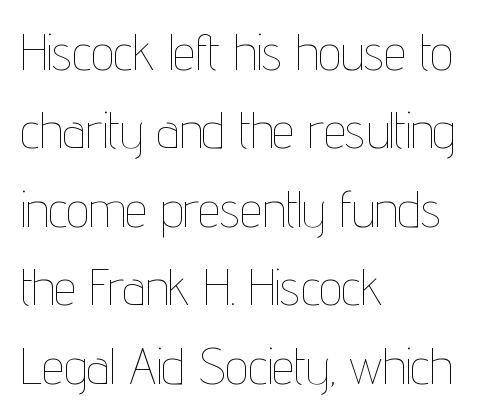
{"italic": "no", "bold": "no", "weight": "thin", "width": "condensed", "stroke_contrast": "low", "x_height": "medium", "monospaced": "no", "underline": "no", "align": "left", "line_spacing": "normal", "line_spacing_ratio": 1.57, "letter_spacing": "normal", "letter_spacing_em": 0.0, "glyph_px": 50}
